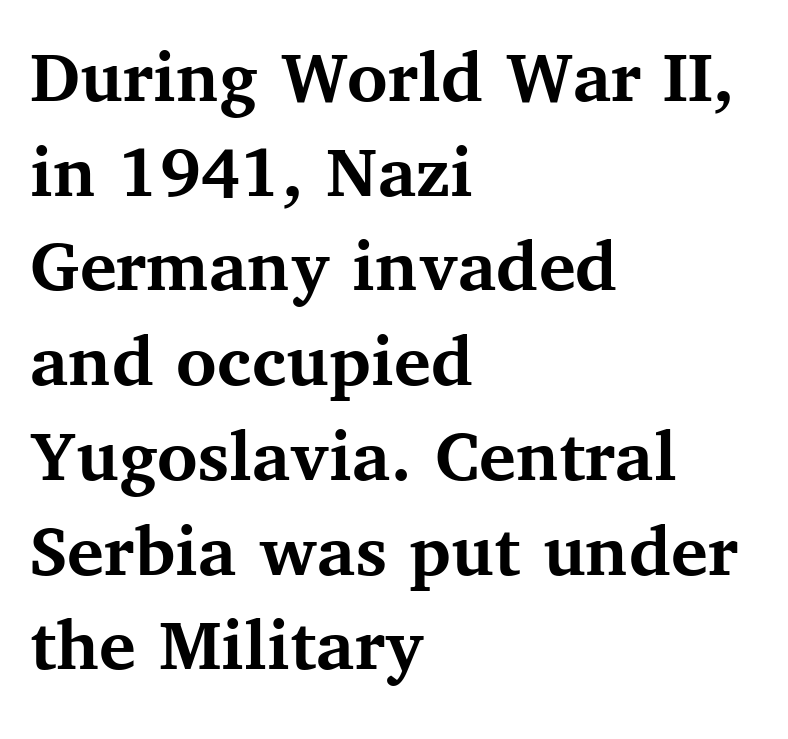
{"serif": "yes", "italic": "no", "bold": "yes", "weight": "semibold", "width": "normal", "stroke_contrast": "medium", "x_height": "medium", "monospaced": "no", "underline": "no", "align": "left", "line_spacing_ratio": 1.23, "letter_spacing": "normal", "letter_spacing_em": 0.0, "glyph_px": 77}
